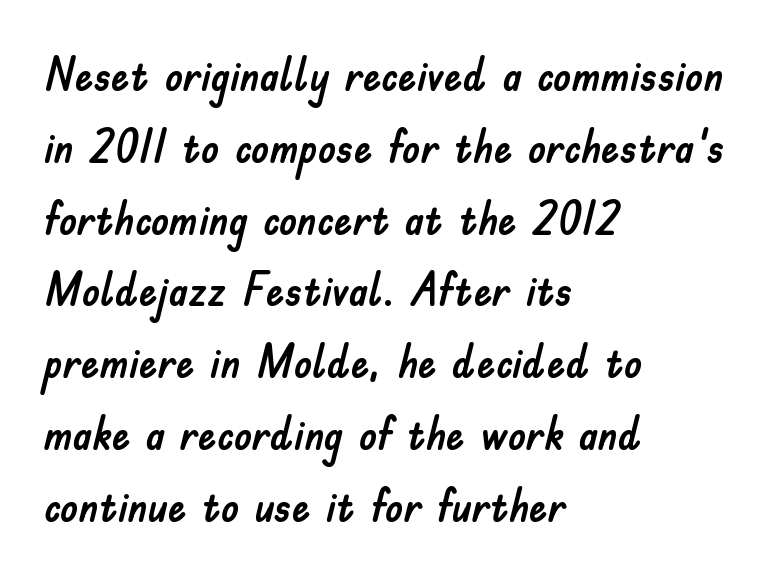
The image shows 46 px sans-serif type; set left-aligned, normal line spacing (1.56x), normal letter spacing, not underlined; low stroke contrast and a small x-height.
